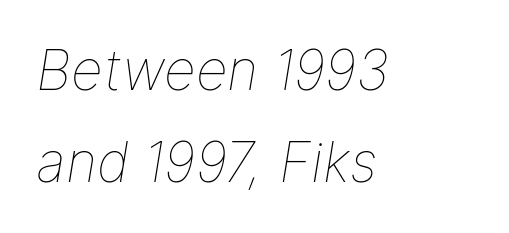
{"italic": "yes", "lean": "right", "slant_degrees": 9, "bold": "no", "weight": "thin", "width": "normal", "stroke_contrast": "low", "x_height": "medium", "monospaced": "no", "underline": "no", "align": "left", "line_spacing": "normal", "line_spacing_ratio": 1.68, "letter_spacing": "normal", "letter_spacing_em": 0.0, "glyph_px": 55}
